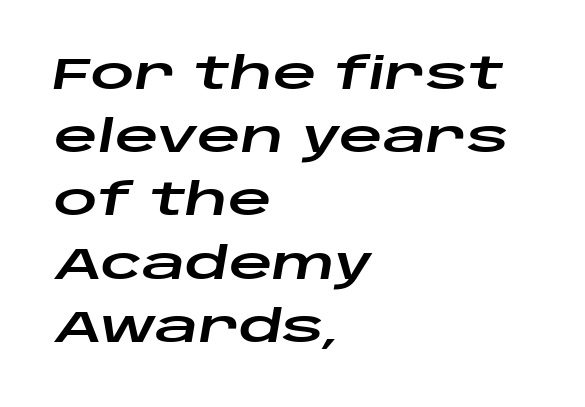
{"italic": "yes", "lean": "right", "slant_degrees": 10, "width": "wide", "stroke_contrast": "low", "x_height": "large", "monospaced": "no", "underline": "no", "align": "left", "line_spacing": "normal", "line_spacing_ratio": 1.47, "letter_spacing": "normal", "letter_spacing_em": 0.0, "glyph_px": 43}
